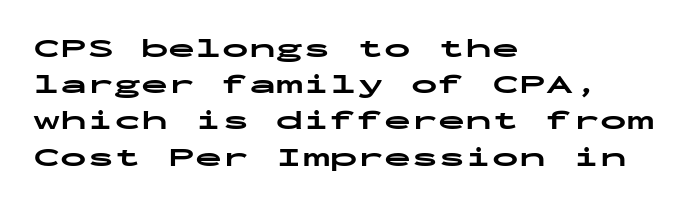
{"italic": "no", "bold": "yes", "underline": "no", "align": "left", "line_spacing": "normal", "line_spacing_ratio": 1.34, "letter_spacing": "normal", "letter_spacing_em": 0.0, "glyph_px": 27}
